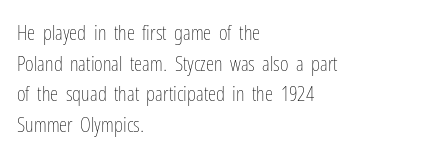
The strip under each line holds only bare page. The lines in this sample share a left origin and differ only in where they stop. The block of text has a typical density, with ordinary space between rows. A typesetter would call this zero additional tracking. Each stroke keeps to a modest, everyday thickness or less. Style check: upright.
